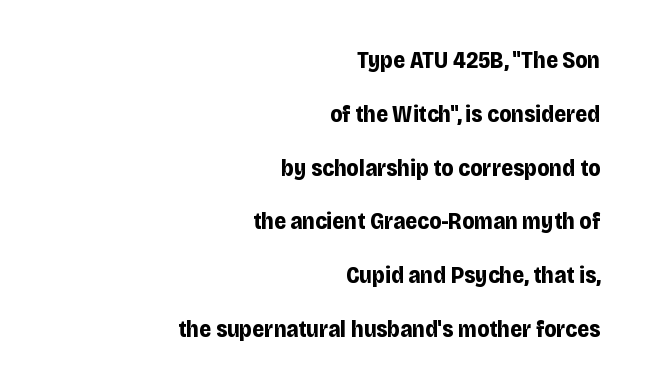
Words float on clear page, feet unadorned. The rendering anchors every line to the right-hand side. Regarding leading, the lines here are spaced well apart. Notice how the stems are strictly vertical — no italics here.
